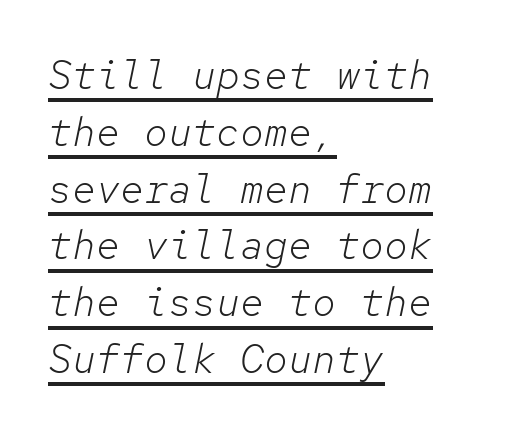
The image shows 40 px light type, italic (leaning right), monospaced; set left-aligned, normal line spacing (1.42x), normal letter spacing, underlined; low stroke contrast and a medium x-height.
